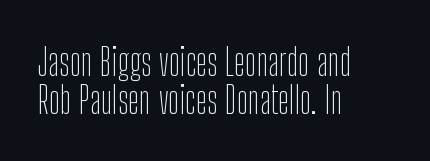
{"serif": "no", "italic": "no", "bold": "no", "weight": "thin", "width": "condensed", "stroke_contrast": "low", "x_height": "medium", "monospaced": "no", "underline": "no", "align": "left", "line_spacing": "tight", "line_spacing_ratio": 1.0, "letter_spacing": "normal", "letter_spacing_em": 0.0, "glyph_px": 38}
